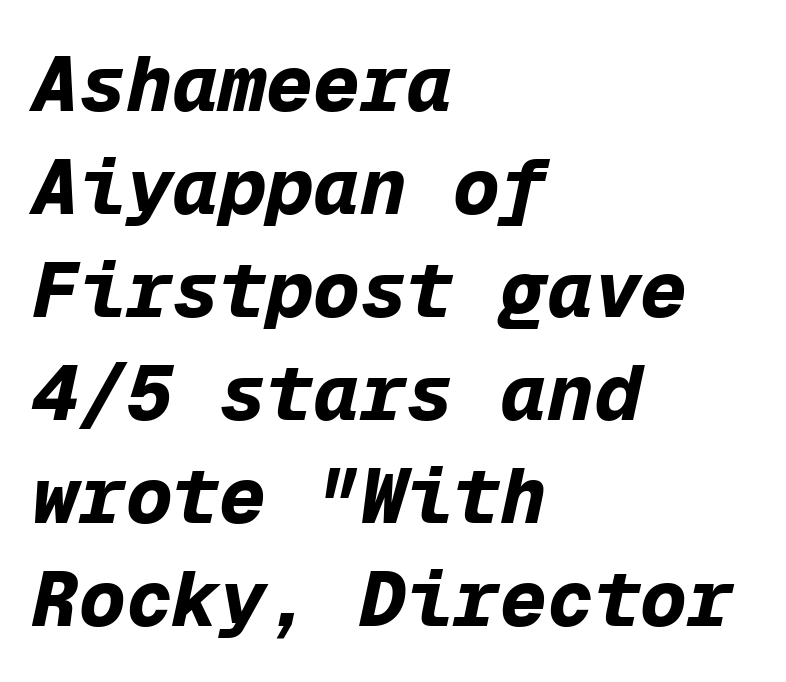
{"italic": "yes", "lean": "right", "slant_degrees": 12, "bold": "yes", "weight": "bold", "width": "normal", "stroke_contrast": "low", "x_height": "medium", "monospaced": "yes", "underline": "no", "align": "left", "line_spacing": "normal", "line_spacing_ratio": 1.32, "letter_spacing": "normal", "letter_spacing_em": 0.0, "glyph_px": 78}
